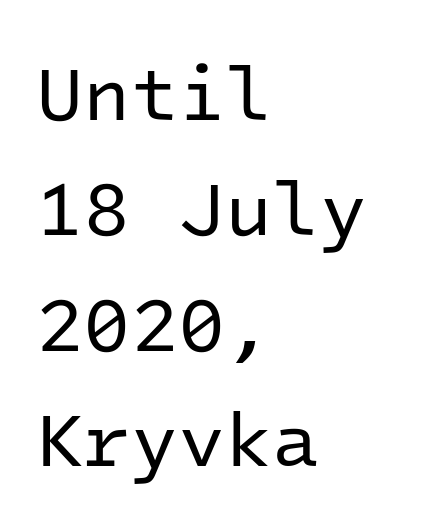
The image shows 77 px regular-weight sans-serif type, upright, monospaced; set left-aligned, normal line spacing (1.5x), normal letter spacing, not underlined; low stroke contrast and a medium x-height.
